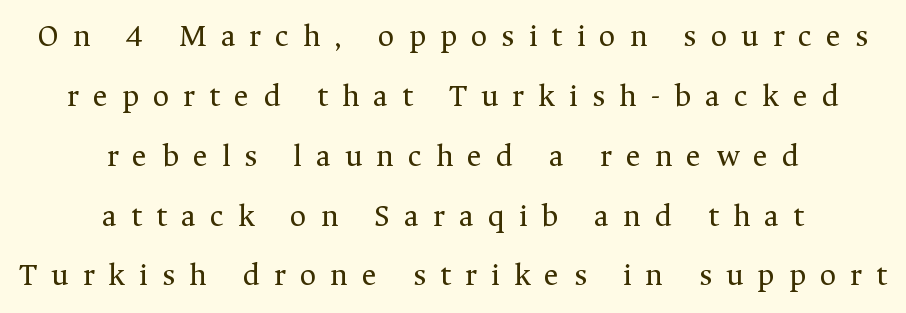
Q: Is the text bold? A: No.
Q: Is the text italic (slanted)? A: No, it is upright.
Q: Is the typeface a serif or a sans-serif typeface? A: Serif.
Q: Is the text underlined? A: No.
Q: How is the paragraph aligned? A: Centered.
Q: Is the spacing between letters normal or unusually wide? A: Unusually wide.
Q: Width (condensed, normal, or wide)? A: Normal.
Q: Stroke contrast? A: Medium.
Q: x-height? A: Medium.
Q: Monospaced? A: No.
